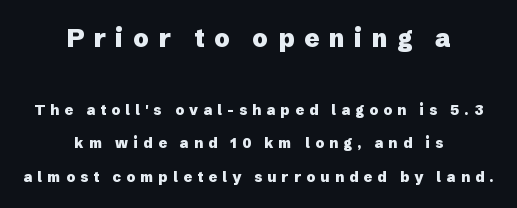
The area under the type is left untouched. Centered paragraph, ragged on both sides. This block would shrink considerably if given ordinary leading; it's expanded now. Emphasis by weight is at full strength: bold.
